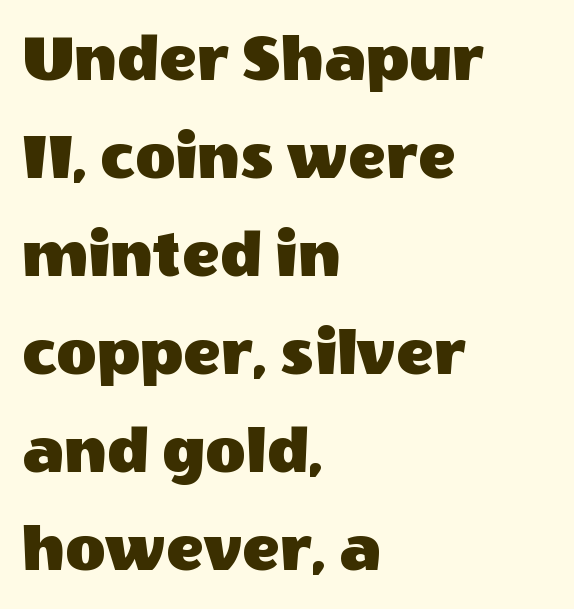
{"serif": "no", "italic": "no", "width": "normal", "x_height": "large", "monospaced": "no", "underline": "no", "align": "left", "line_spacing": "normal", "line_spacing_ratio": 1.4, "letter_spacing": "normal", "letter_spacing_em": 0.0, "glyph_px": 70}
